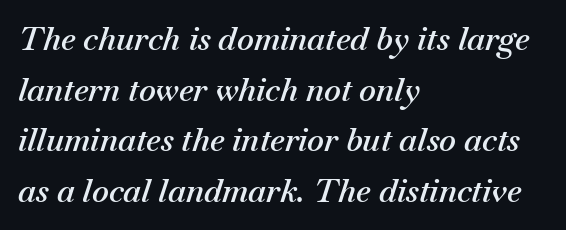
Any mark beneath the type? The region is blank. Each new line begins a customary step beneath the previous one. The setting favours the left margin, as ordinary paragraphs usually do. The horizontal fit of the characters is conventional and even.
